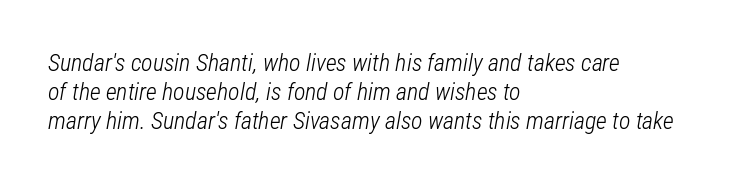
The image shows 24 px text type, italic (leaning right); set left-aligned, line spacing 1.21x, normal letter spacing, not underlined.
